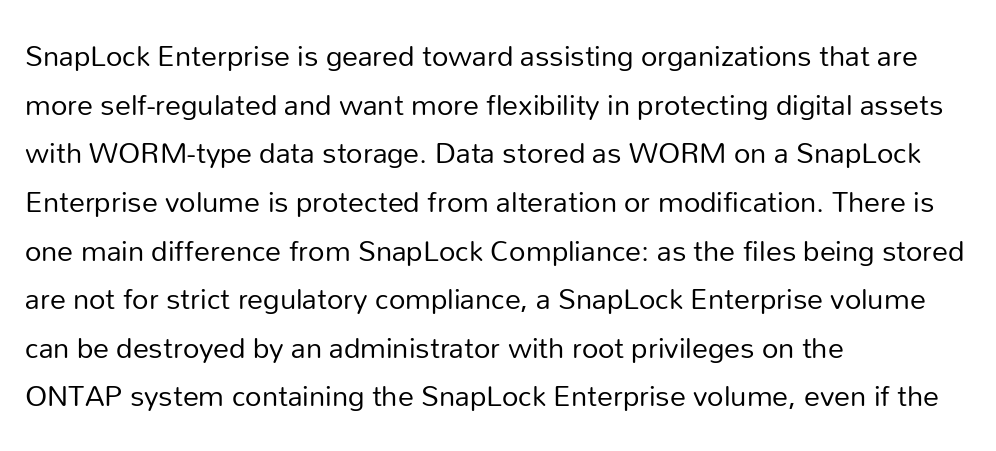
{"serif": "no", "italic": "no", "bold": "no", "weight": "regular", "width": "normal", "stroke_contrast": "low", "x_height": "medium", "monospaced": "no", "underline": "no", "align": "left", "line_spacing": "normal", "line_spacing_ratio": 1.52, "letter_spacing": "normal", "letter_spacing_em": 0.0, "glyph_px": 32}
